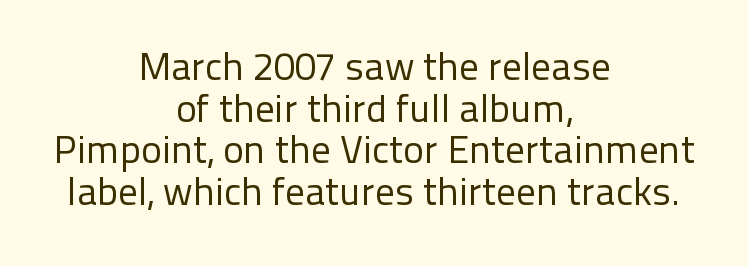
{"serif": "no", "italic": "no", "bold": "no", "weight": "regular", "width": "normal", "stroke_contrast": "low", "x_height": "medium", "monospaced": "no", "underline": "no", "align": "center", "line_spacing": "tight", "line_spacing_ratio": 1.07, "letter_spacing": "normal", "letter_spacing_em": 0.0, "glyph_px": 39}
